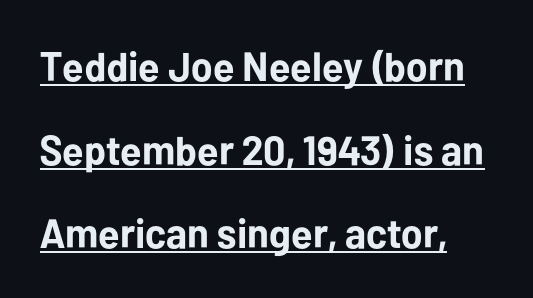
Upright lettering throughout. Leading: increased. A classic flush-left, rag-right setting is used for this passage. Characters follow at the spacing the type designer built in. The typesetter has applied underlining to the passage shown. You can tell from the bare stems that sans-serif type was used.
